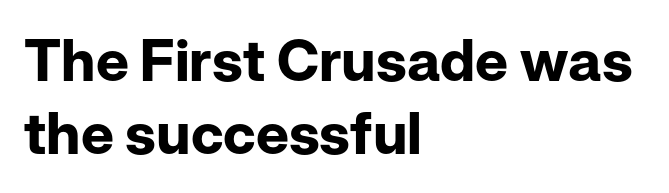
Q: Is the text bold? A: Yes.
Q: Is the text italic (slanted)? A: No, it is upright.
Q: Is the typeface a serif or a sans-serif typeface? A: Sans-serif.
Q: Is the text underlined? A: No.
Q: How is the paragraph aligned? A: Left-aligned.
Q: Is the spacing between letters normal or unusually wide? A: Normal.
Q: Is the spacing between lines tight, normal or loose? A: Normal.
Q: Width (condensed, normal, or wide)? A: Normal.
Q: Stroke contrast? A: Low.
Q: x-height? A: Medium.
Q: Monospaced? A: No.
